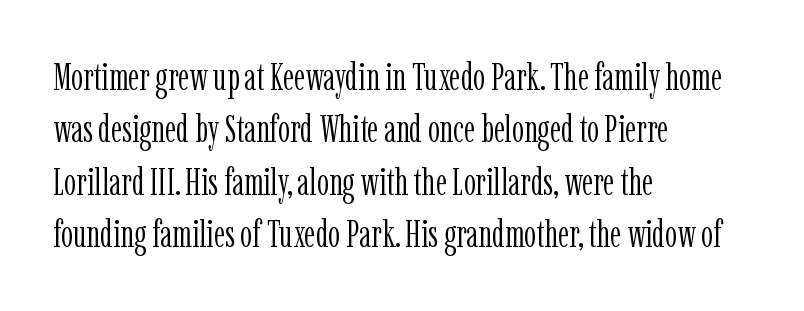
Note the varied advance widths — an 'i' is clearly narrower than an 'm'. Horizontal bands of white between lines are of average thickness. Standard letterfit; no display-style spreading of the glyphs. Is the block centered? No — it sits flush against the left margin. The baseline area is clear.
